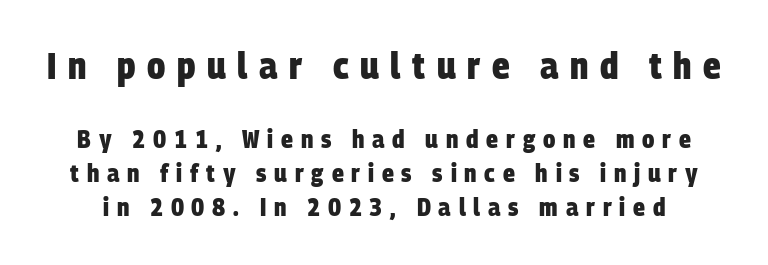
Q: Is the text bold? A: Yes.
Q: Is the typeface a serif or a sans-serif typeface? A: Sans-serif.
Q: Is the text underlined? A: No.
Q: Is the spacing between letters normal or unusually wide? A: Unusually wide.
Q: Is the spacing between lines tight, normal or loose? A: Normal.
Q: Which block of text is set in a larger size, the first (top) or the second (bottom)? A: The first (top) one.
Q: Width (condensed, normal, or wide)? A: Condensed.
Q: Stroke contrast? A: Low.
Q: x-height? A: Large.
Q: Monospaced? A: No.
